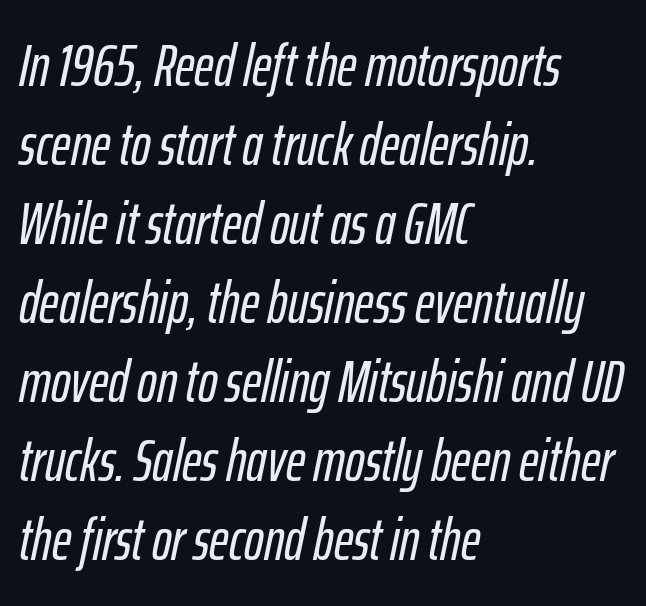
The image shows 59 px condensed type, italic (leaning right); set left-aligned, normal line spacing (1.34x), normal letter spacing, not underlined; low stroke contrast and a medium x-height.
